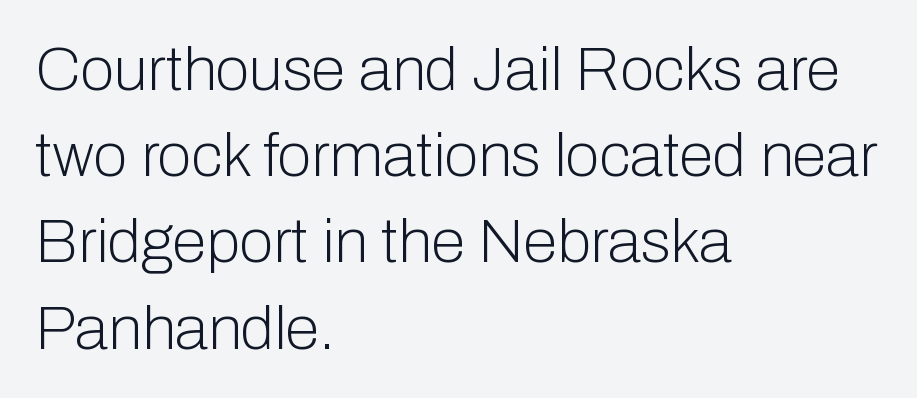
The letters look calm and open, with moderate or lighter stems. Type style note: lacks serifs. Any mark beneath the type? The region is blank. Tracking value appears to be zero — textbook default spacing.
